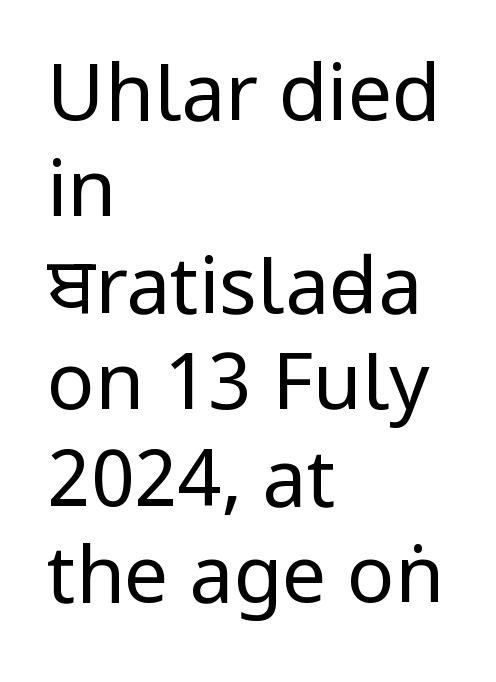
Spacing between characters is what you'd get straight out of the box. These lines are rendered in a variable-pitch font. A sans-serif font was chosen for this passage. Each line starts at the same left margin while the right side varies.
